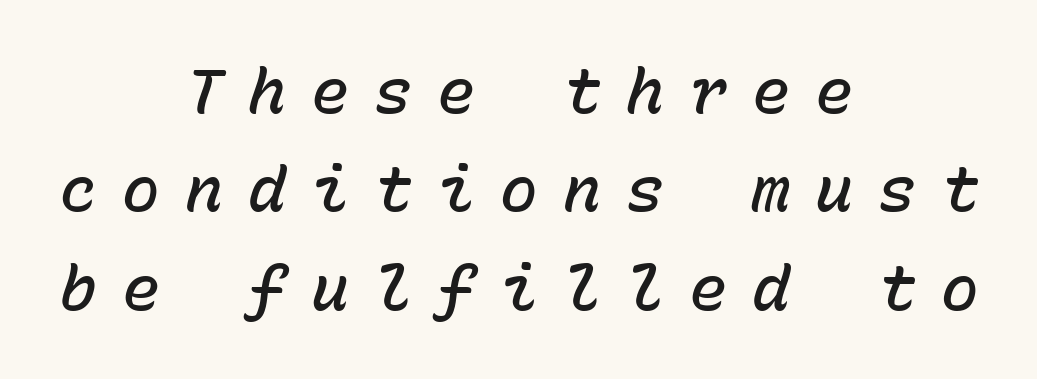
Teacher's note: observe the equal gaps on both sides — that is centered alignment. Descenders are the only things crossing below the line. Note the uniform advance width — an 'i' takes as much space as an 'm'. You can tell it's italic because the verticals aren't actually vertical.
